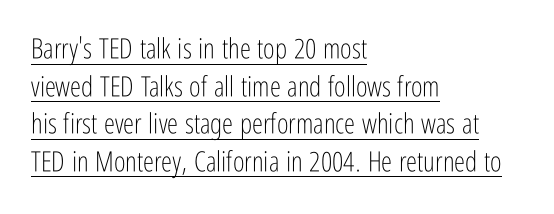
Q: Is the text bold? A: No.
Q: Is the text italic (slanted)? A: No, it is upright.
Q: Is the typeface a serif or a sans-serif typeface? A: Sans-serif.
Q: Is the text underlined? A: Yes.
Q: How is the paragraph aligned? A: Left-aligned.
Q: Is the spacing between letters normal or unusually wide? A: Normal.
Q: Is the spacing between lines tight, normal or loose? A: Normal.
Q: Width (condensed, normal, or wide)? A: Condensed.
Q: Stroke contrast? A: Low.
Q: x-height? A: Medium.
Q: Monospaced? A: No.
